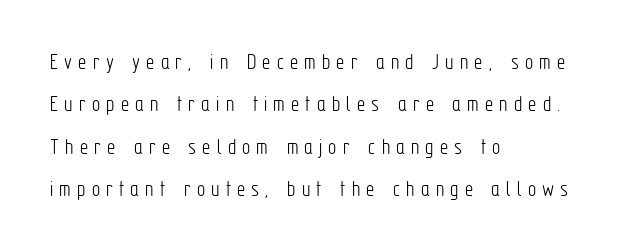
The passage shown is not bold in any degree. Posture: straight, roman, zero tilt. Underlining? Definitely not there. Does the copy run flush right? No — it runs flush left. Students, note that the glyphs here are deliberately spaced far apart.
